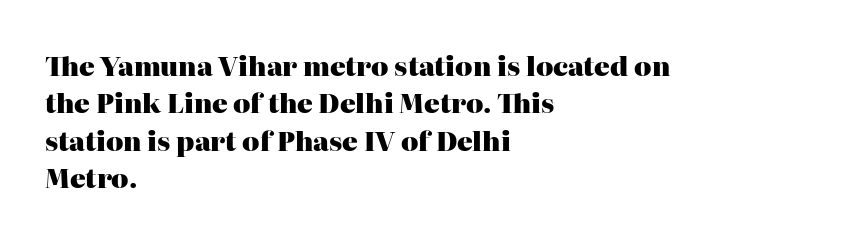
{"italic": "no", "bold": "yes", "underline": "no", "align": "left", "line_spacing": "normal", "line_spacing_ratio": 1.44, "letter_spacing": "normal", "letter_spacing_em": 0.0, "glyph_px": 26}
